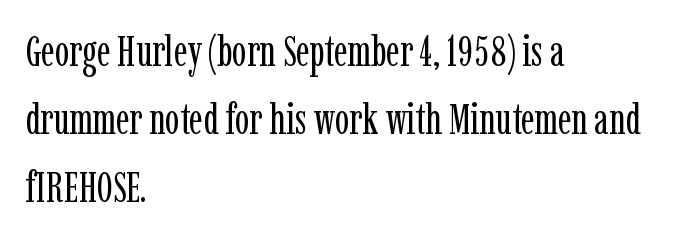
A typesetter would call this proportional, since set widths differ per character. Honestly, there is no underline to notice here at all. The type is set solid horizontally, with unmodified tracking. These lines are set flush left with a ragged right edge. Successive baselines arrive at the customary interval. The letters stand upright; this is a roman face.
